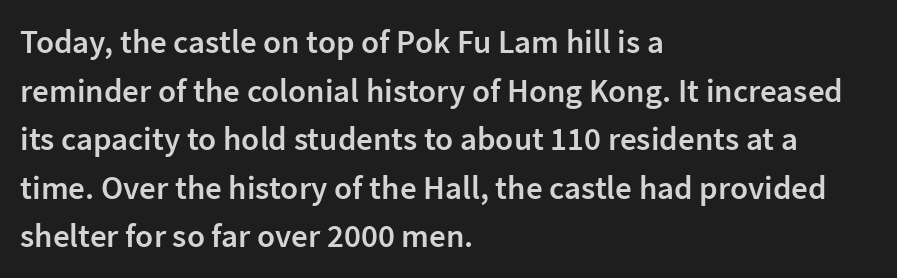
Here the designer chose a conventional face with non-uniform glyph widths. A somewhat darkened texture: the type is semibold rather than bold. The typography opts for an upright posture over an oblique one. Spacing between characters is what you'd get straight out of the box. What's the leading like? Ordinary, nothing unusual.
